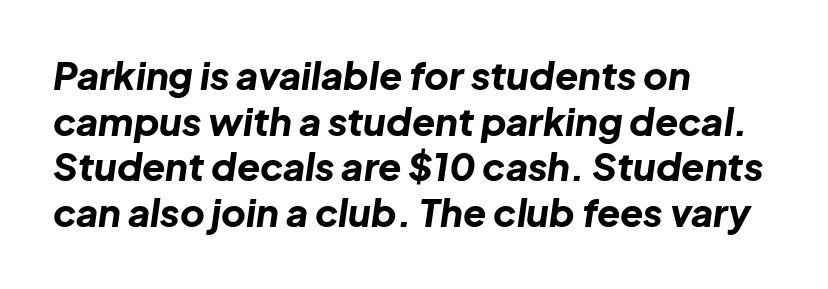
The image shows 38 px bold type, italic (leaning right); set left-aligned, line spacing 1.2x, normal letter spacing, not underlined; low stroke contrast and a medium x-height.
